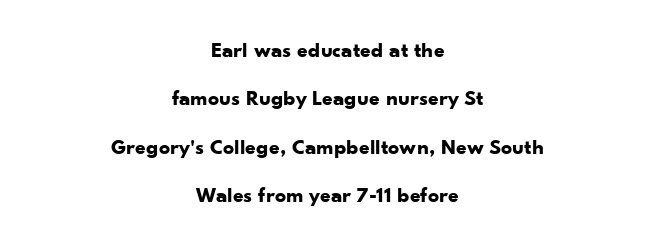
The image shows 22 px bold type, upright; set centered, loose line spacing (2.2x), normal letter spacing, not underlined.
